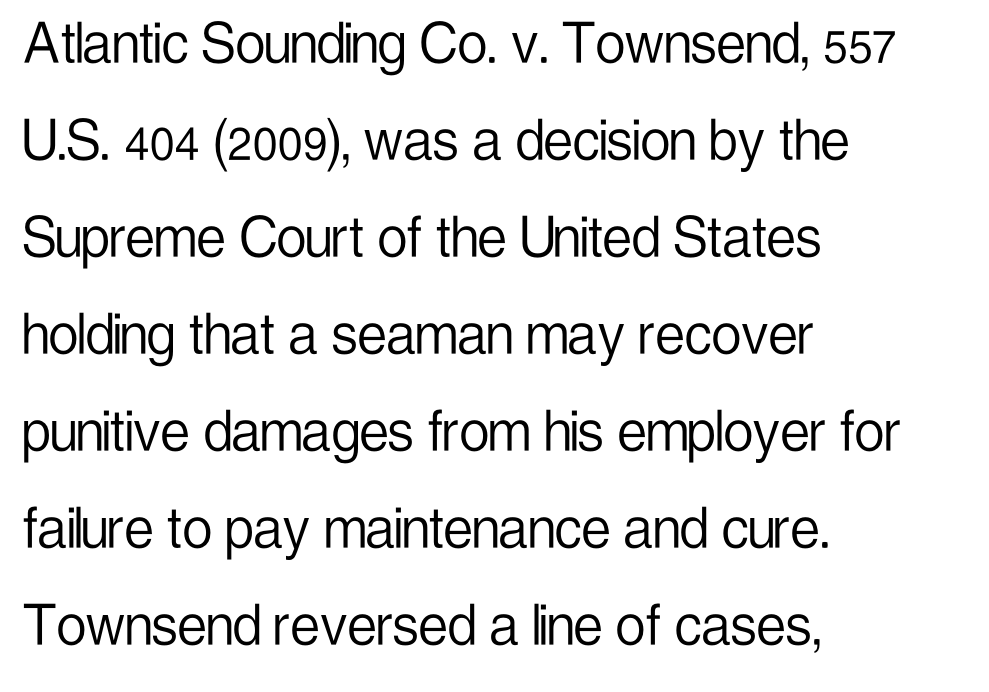
The rendering anchors every line to the left-hand side. Descenders hang freely into open space. Here the designer chose a conventional face with non-uniform glyph widths. Each stroke keeps to a modest, everyday thickness or less. The vertical gap from one line to the next is medium.
